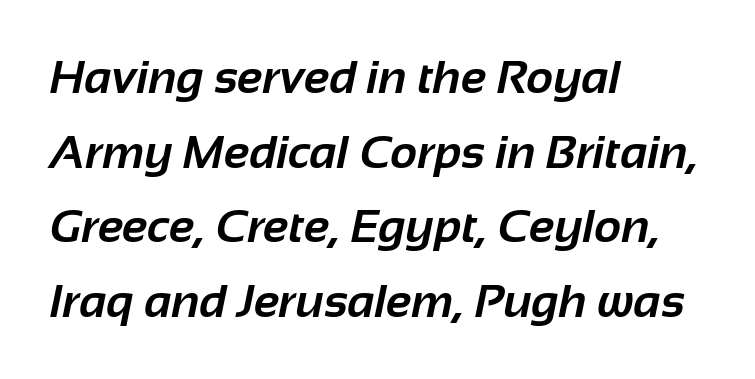
Q: Is the text bold? A: Yes.
Q: Is the typeface a serif or a sans-serif typeface? A: Sans-serif.
Q: Is the text underlined? A: No.
Q: How is the paragraph aligned? A: Left-aligned.
Q: Is the spacing between letters normal or unusually wide? A: Normal.
Q: Is the spacing between lines tight, normal or loose? A: Normal.
Q: Width (condensed, normal, or wide)? A: Normal.
Q: Stroke contrast? A: Low.
Q: x-height? A: Medium.
Q: Monospaced? A: No.
